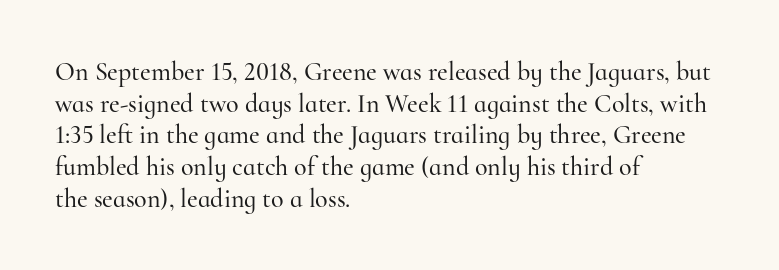
The lettering stays uniformly vertical, giving the passage a roman look. The baseline area is clear. The setting favours the left margin, as ordinary paragraphs usually do. These lines keep a tight, regular rhythm from letter to letter.
